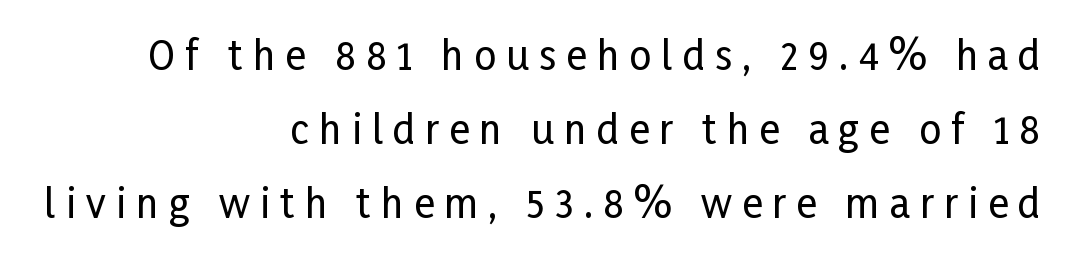
{"serif": "no", "italic": "no", "width": "condensed", "stroke_contrast": "low", "x_height": "medium", "monospaced": "no", "underline": "no", "align": "right", "line_spacing": "loose", "line_spacing_ratio": 1.9, "letter_spacing": "wide", "letter_spacing_em": 0.26, "glyph_px": 39}
